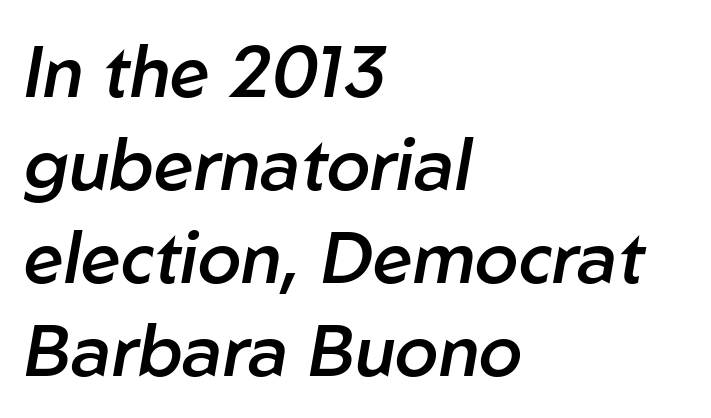
{"italic": "yes", "lean": "right", "slant_degrees": 10, "bold": "semi", "weight": "semibold", "width": "normal", "stroke_contrast": "low", "x_height": "medium", "monospaced": "no", "underline": "no", "align": "left", "line_spacing": "normal", "line_spacing_ratio": 1.31, "letter_spacing": "normal", "letter_spacing_em": 0.0, "glyph_px": 71}
